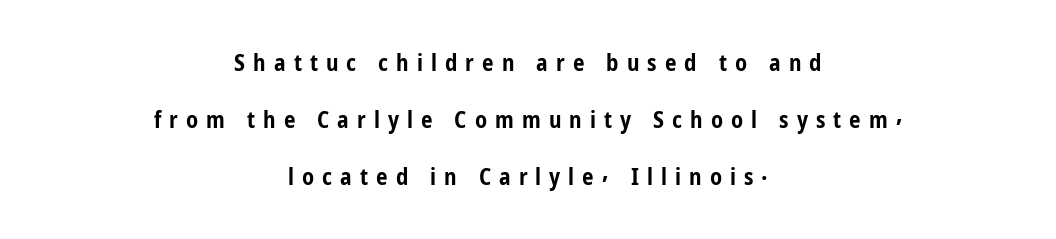
The image shows 23 px bold type, upright; set centered, loose line spacing (2.48x), unusually wide letter spacing (+0.35 em), not underlined.
